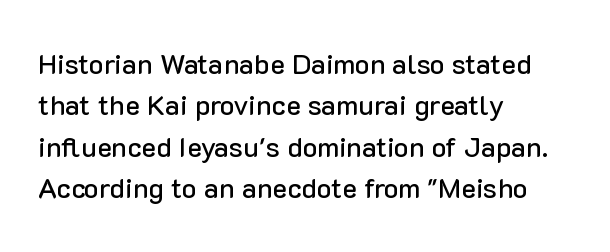
The image shows 28 px sans-serif type, upright; set left-aligned, normal line spacing (1.48x), normal letter spacing, not underlined; low stroke contrast and a medium x-height.
